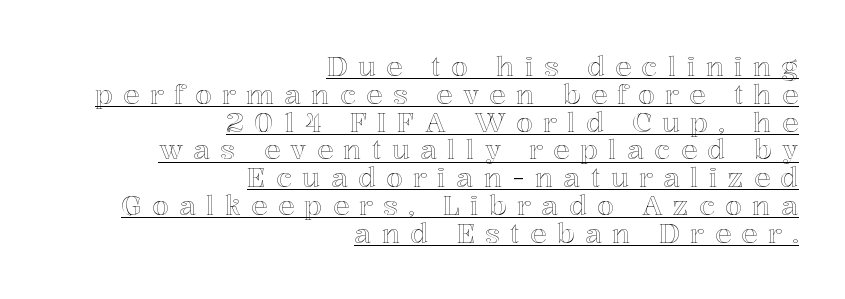
{"italic": "no", "underline": "yes", "align": "right", "line_spacing": "tight", "line_spacing_ratio": 1.03, "letter_spacing": "wide", "letter_spacing_em": 0.38, "glyph_px": 27}
